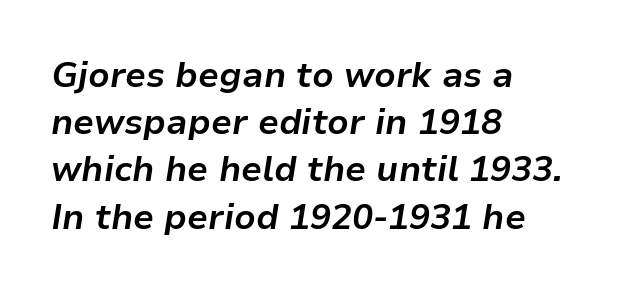
This block has exactly the height ordinary leading produces. Has an underline been added? It has not. The compositor pushed each line to the left boundary. Is the letter spacing exaggerated? No — it looks like the ordinary default.
